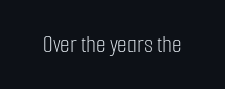
The rendering keeps characters at their native spacing. The font sits on the lighter half of the weight spectrum, regular included. Quick note: underline off. Is there any slant? The stems are plumb.
